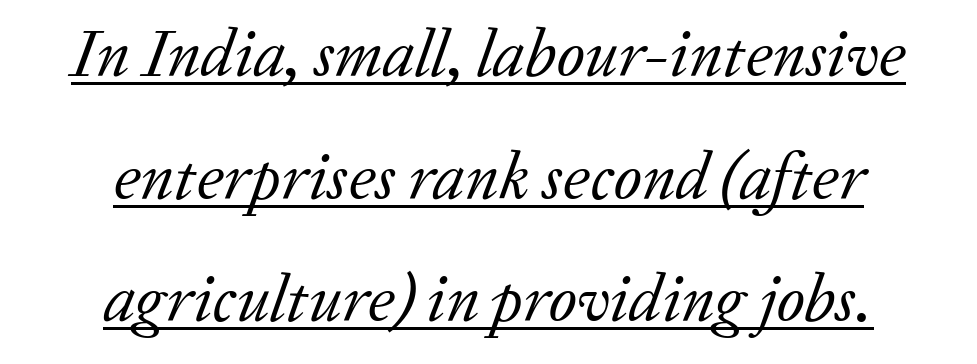
Notice how a bar underscores the lettering throughout. Compared with ordinary roman type, these characters are visibly tilted. The rendering keeps characters at their native spacing. Line starts and ends both wander, symmetrically. The rendering shows small feet on the letterforms — a serif design. Character widths vary here, with narrow letters taking less room than wide ones.
